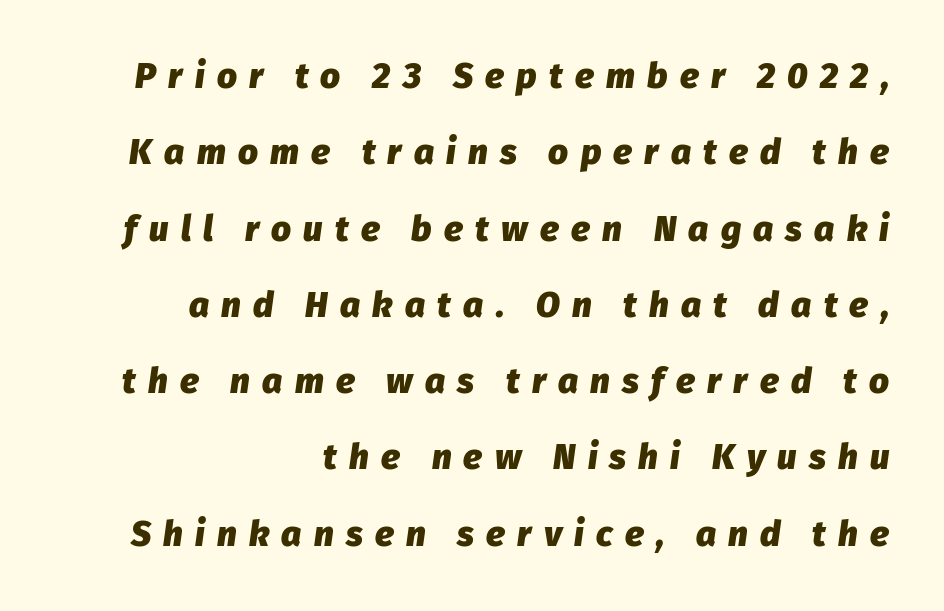
Q: Is the text bold? A: Yes.
Q: Is the text italic (slanted)? A: Yes, it leans right by about 8 degrees.
Q: Is the text underlined? A: No.
Q: How is the paragraph aligned? A: Right-aligned.
Q: Is the spacing between letters normal or unusually wide? A: Unusually wide.
Q: Is the spacing between lines tight, normal or loose? A: Loose.
Q: Width (condensed, normal, or wide)? A: Normal.
Q: Stroke contrast? A: Low.
Q: x-height? A: Medium.
Q: Monospaced? A: No.
